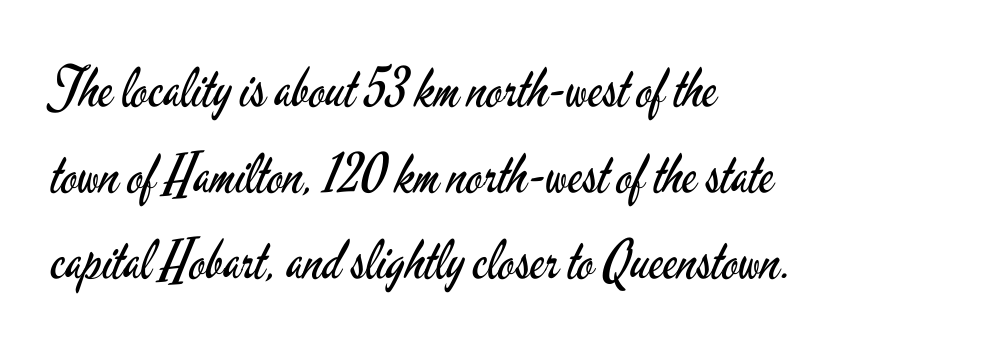
Q: Is the text bold? A: No.
Q: Is the text italic (slanted)? A: Yes.
Q: Is the typeface a serif or a sans-serif typeface? A: Sans-serif.
Q: Is the text underlined? A: No.
Q: How is the paragraph aligned? A: Left-aligned.
Q: Is the spacing between letters normal or unusually wide? A: Normal.
Q: Is the spacing between lines tight, normal or loose? A: Normal.
Q: Width (condensed, normal, or wide)? A: Condensed.
Q: Stroke contrast? A: Low.
Q: x-height? A: Small.
Q: Monospaced? A: No.
